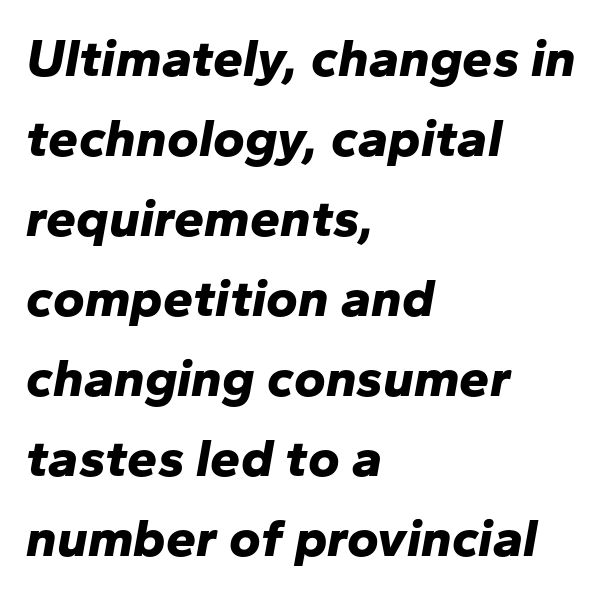
Does the copy run flush right? No — it runs flush left. No word sits above an underline. Look at the tracking — it's just the regular setting, nothing added. Vertical spacing — default. Strong, thick strokes mark this as bold type.
